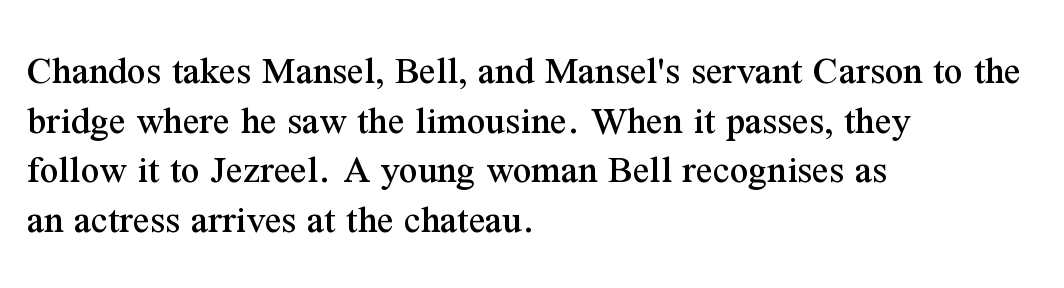
{"serif": "yes", "italic": "no", "width": "normal", "stroke_contrast": "medium", "x_height": "medium", "monospaced": "no", "underline": "no", "align": "left", "line_spacing_ratio": 1.21, "letter_spacing": "normal", "letter_spacing_em": 0.0, "glyph_px": 41}
